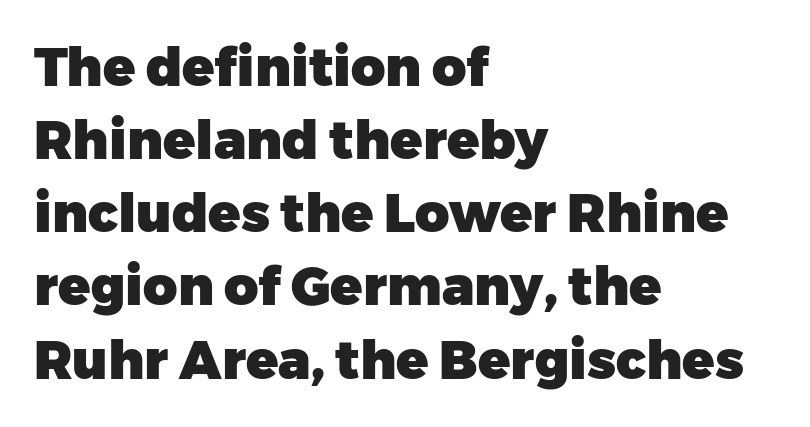
{"serif": "no", "italic": "no", "bold": "yes", "weight": "heavy", "width": "normal", "stroke_contrast": "low", "x_height": "medium", "monospaced": "no", "underline": "no", "align": "left", "line_spacing": "normal", "line_spacing_ratio": 1.38, "letter_spacing": "normal", "letter_spacing_em": 0.0, "glyph_px": 53}
